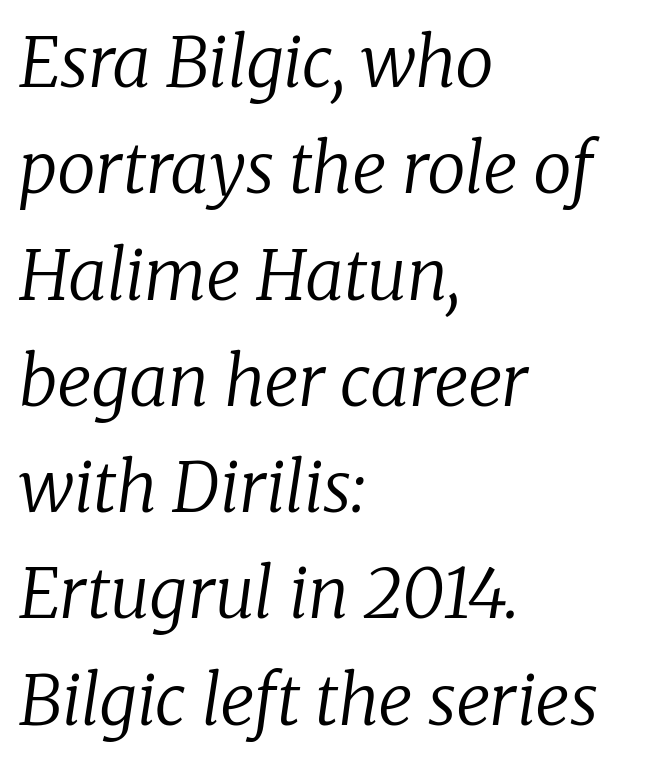
These lines stack with their left ends in a neat column. Reading down the column, the eye jumps a familiar distance to each next line. The string is rendered with underlining switched off. Students, note that the glyphs here touch the page at normal intervals.
